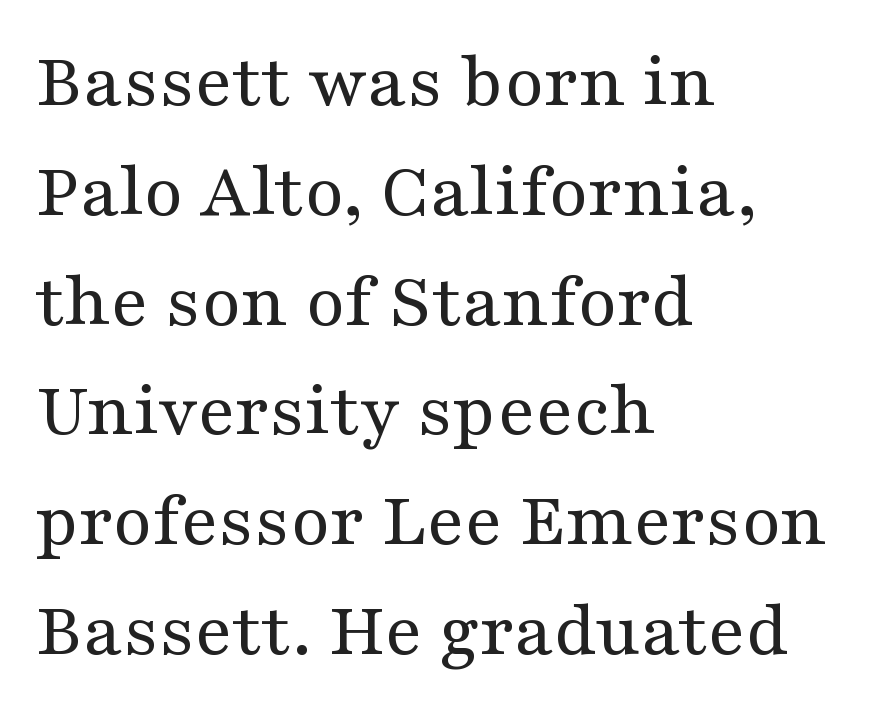
Stems and bowls with no extra thickness — not bold. A serif font was chosen for this passage. If you drew a line through each stem, it would be perfectly vertical. Short note: letters normally spaced. Compared with typical paragraphs, the rows here are spaced about the same.
